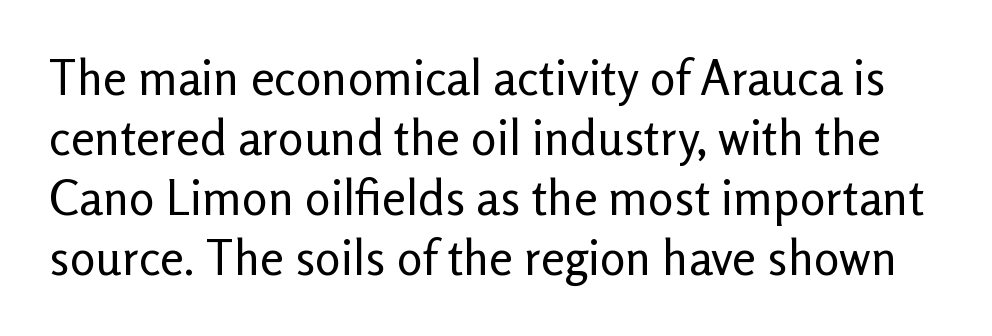
Q: Is the text bold? A: No.
Q: Is the text italic (slanted)? A: No, it is upright.
Q: Is the typeface a serif or a sans-serif typeface? A: Sans-serif.
Q: Is the text underlined? A: No.
Q: Is the spacing between letters normal or unusually wide? A: Normal.
Q: Is the spacing between lines tight, normal or loose? A: Normal.
Q: Width (condensed, normal, or wide)? A: Normal.
Q: Stroke contrast? A: Low.
Q: x-height? A: Medium.
Q: Monospaced? A: No.
